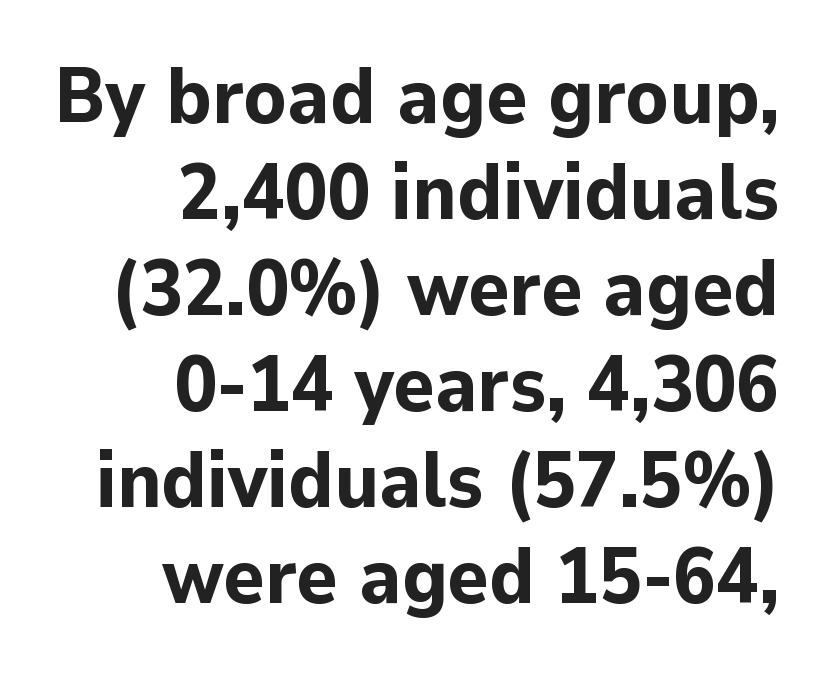
{"serif": "no", "italic": "no", "bold": "yes", "weight": "bold", "width": "normal", "stroke_contrast": "low", "x_height": "medium", "monospaced": "no", "underline": "no", "align": "right", "line_spacing_ratio": 1.23, "letter_spacing": "normal", "letter_spacing_em": 0.0, "glyph_px": 78}
